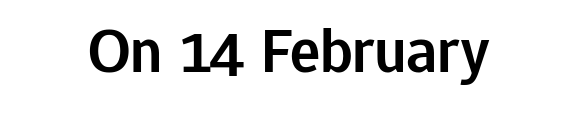
Q: Is the text bold? A: Semi-bold.
Q: Is the text italic (slanted)? A: No, it is upright.
Q: Is the typeface a serif or a sans-serif typeface? A: Sans-serif.
Q: Is the text underlined? A: No.
Q: Is the spacing between letters normal or unusually wide? A: Normal.
Q: Width (condensed, normal, or wide)? A: Normal.
Q: Stroke contrast? A: Low.
Q: x-height? A: Medium.
Q: Monospaced? A: No.
